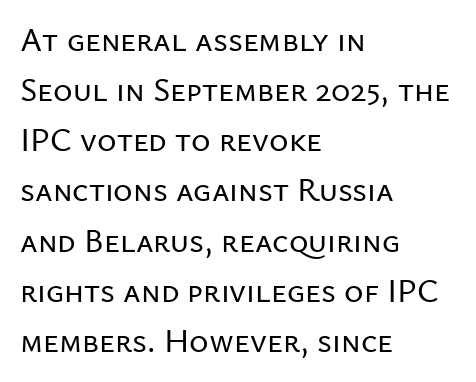
The image shows 33 px sans-serif type, upright; set left-aligned, normal line spacing (1.52x), normal letter spacing, not underlined; low stroke contrast and a medium x-height.
